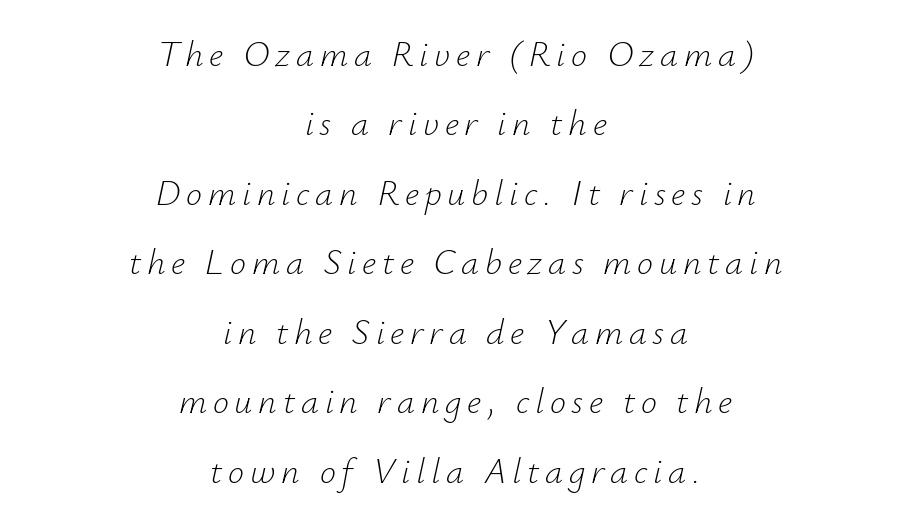
The image shows 36 px light type, italic (leaning right); set centered, loose line spacing (1.93x), not underlined; low stroke contrast and a small x-height.
